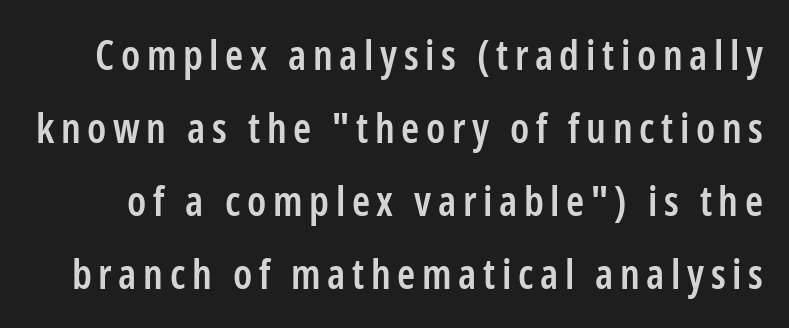
The image shows 41 px semibold, condensed sans-serif type, upright; set line spacing 1.78x, not underlined; low stroke contrast and a medium x-height.
